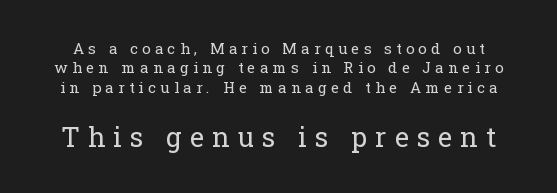
{"italic": "no", "bold": "no", "underline": "no", "line_spacing": "normal", "line_spacing_ratio": 1.29, "letter_spacing": "wide", "letter_spacing_em": 0.3, "larger_block": "second", "size_ratio": 1.8, "glyph_px": 27}
